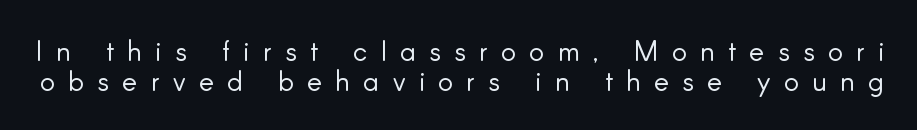
Q: Is the text bold? A: No.
Q: Is the text italic (slanted)? A: No, it is upright.
Q: Is the typeface a serif or a sans-serif typeface? A: Sans-serif.
Q: Is the text underlined? A: No.
Q: Is the spacing between letters normal or unusually wide? A: Unusually wide.
Q: Is the spacing between lines tight, normal or loose? A: Tight.
Q: Width (condensed, normal, or wide)? A: Normal.
Q: Stroke contrast? A: Low.
Q: x-height? A: Small.
Q: Monospaced? A: No.
